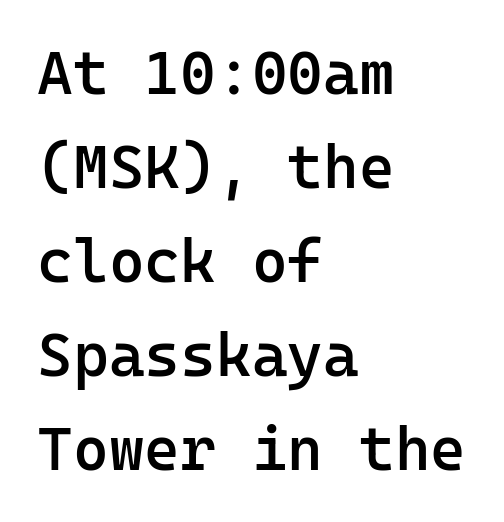
Students, this is semibold: more ink than regular, less than bold. The text was rendered using a sans face with plain stroke endings. How would I describe the line gaps? Plain and ordinary. This is the regular roman posture of the typeface. Underline: absent. Notice how the passage keeps a crisp vertical edge on the left only.
